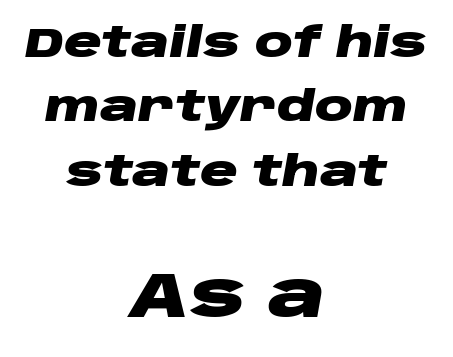
{"italic": "yes", "lean": "right", "slant_degrees": 10, "bold": "yes", "weight": "heavy", "width": "wide", "stroke_contrast": "low", "x_height": "large", "monospaced": "no", "underline": "no", "align": "center", "line_spacing": "normal", "line_spacing_ratio": 1.53, "letter_spacing": "normal", "letter_spacing_em": 0.0, "larger_block": "second", "size_ratio": 1.5, "glyph_px": 63}
